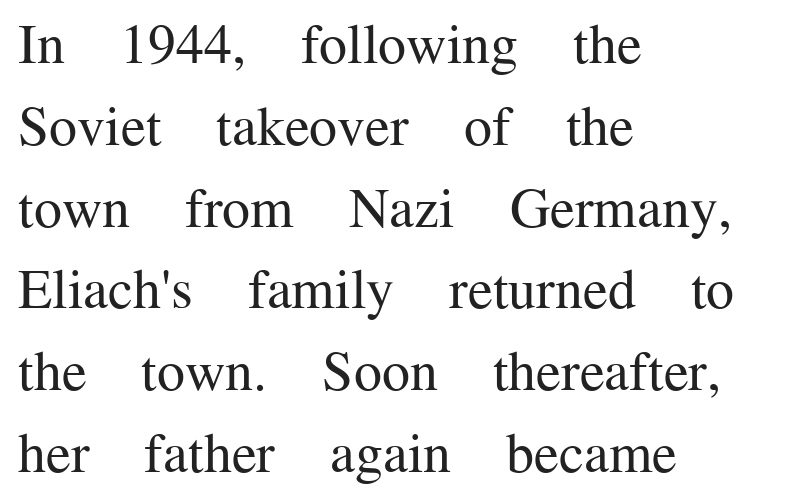
The image shows 56 px regular-weight serif type, upright; set left-aligned, normal line spacing (1.46x), normal letter spacing, not underlined; medium stroke contrast and a medium x-height.
